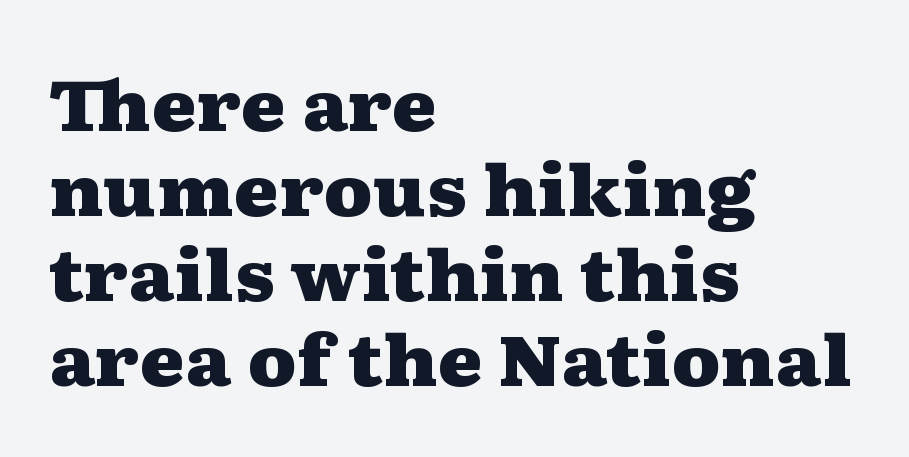
{"serif": "yes", "italic": "no", "bold": "yes", "weight": "heavy", "width": "wide", "stroke_contrast": "medium", "x_height": "medium", "monospaced": "no", "underline": "no", "align": "left", "line_spacing_ratio": 1.23, "letter_spacing": "normal", "letter_spacing_em": 0.0, "glyph_px": 69}
